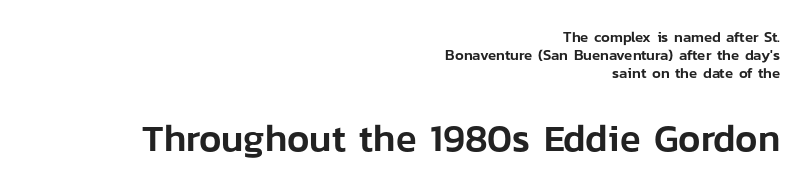
Q: Is the text italic (slanted)? A: No, it is upright.
Q: Is the typeface a serif or a sans-serif typeface? A: Sans-serif.
Q: Is the text underlined? A: No.
Q: How is the paragraph aligned? A: Right-aligned.
Q: Is the spacing between letters normal or unusually wide? A: Normal.
Q: Which block of text is set in a larger size, the first (top) or the second (bottom)? A: The second (bottom) one.
Q: Width (condensed, normal, or wide)? A: Normal.
Q: Stroke contrast? A: Low.
Q: x-height? A: Medium.
Q: Monospaced? A: No.
